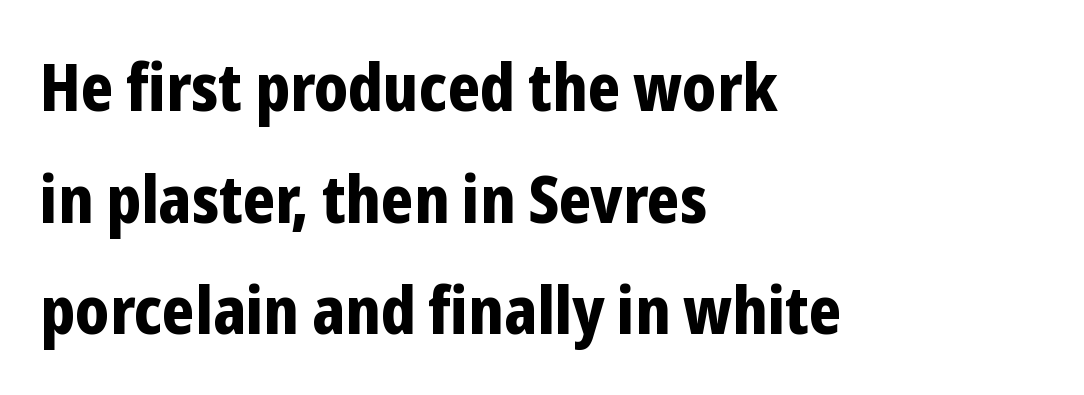
Q: Is the text bold? A: Yes.
Q: Is the text italic (slanted)? A: No, it is upright.
Q: Is the typeface a serif or a sans-serif typeface? A: Sans-serif.
Q: Is the text underlined? A: No.
Q: How is the paragraph aligned? A: Left-aligned.
Q: Is the spacing between letters normal or unusually wide? A: Normal.
Q: Is the spacing between lines tight, normal or loose? A: Normal.
Q: Width (condensed, normal, or wide)? A: Condensed.
Q: Stroke contrast? A: Low.
Q: x-height? A: Medium.
Q: Monospaced? A: No.
